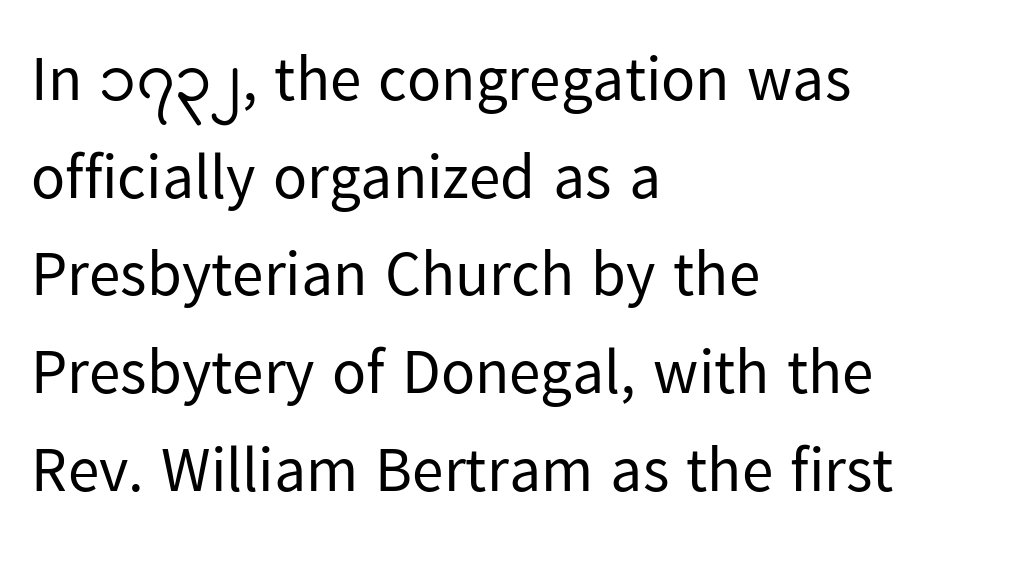
The image shows 63 px regular-weight sans-serif type, upright; set left-aligned, normal line spacing (1.55x), normal letter spacing, not underlined; low stroke contrast and a medium x-height.
